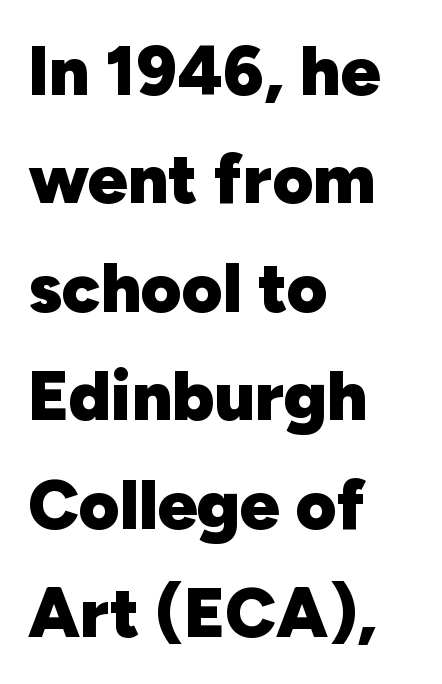
If you drew a line through each stem, it would be perfectly vertical. Leading: standard. The rendering anchors every line to the left-hand side. The strokes are fattened all the way to bold. The foot of each line stays bare and open.
